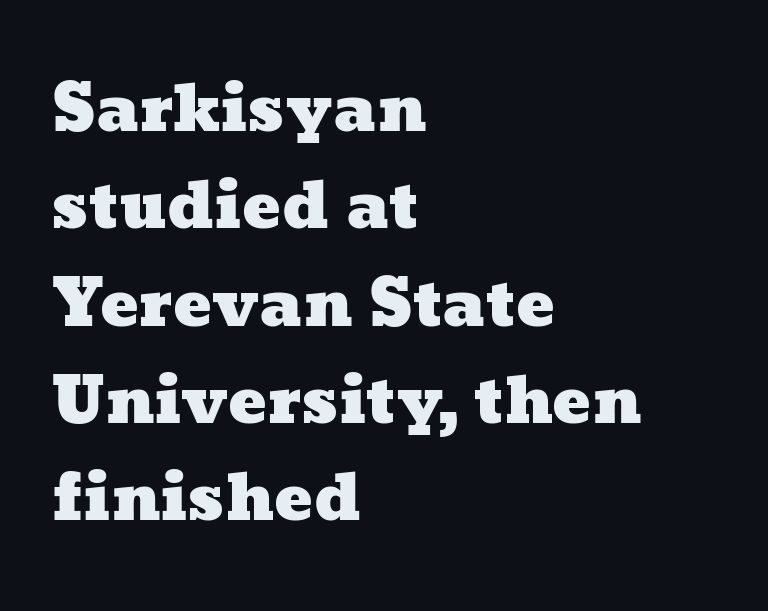
{"width": "wide", "stroke_contrast": "low", "x_height": "medium", "monospaced": "no", "underline": "no", "align": "left", "line_spacing": "normal", "line_spacing_ratio": 1.52, "letter_spacing": "normal", "letter_spacing_em": 0.0, "glyph_px": 64}
